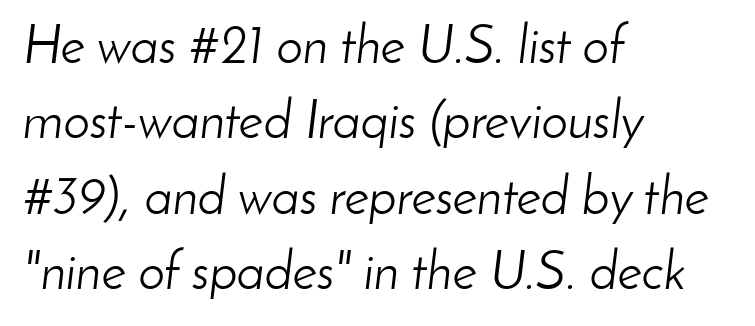
Q: Is the text bold? A: No.
Q: Is the text italic (slanted)? A: Yes, it leans right by about 8 degrees.
Q: Is the text underlined? A: No.
Q: How is the paragraph aligned? A: Left-aligned.
Q: Is the spacing between letters normal or unusually wide? A: Normal.
Q: Is the spacing between lines tight, normal or loose? A: Normal.
Q: Width (condensed, normal, or wide)? A: Normal.
Q: Stroke contrast? A: Low.
Q: x-height? A: Small.
Q: Monospaced? A: No.
